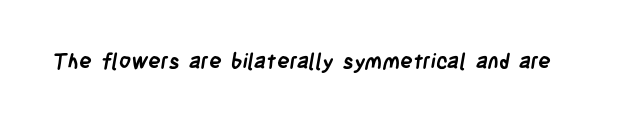
{"bold": "yes", "underline": "no", "letter_spacing": "normal", "letter_spacing_em": 0.0, "glyph_px": 21}
